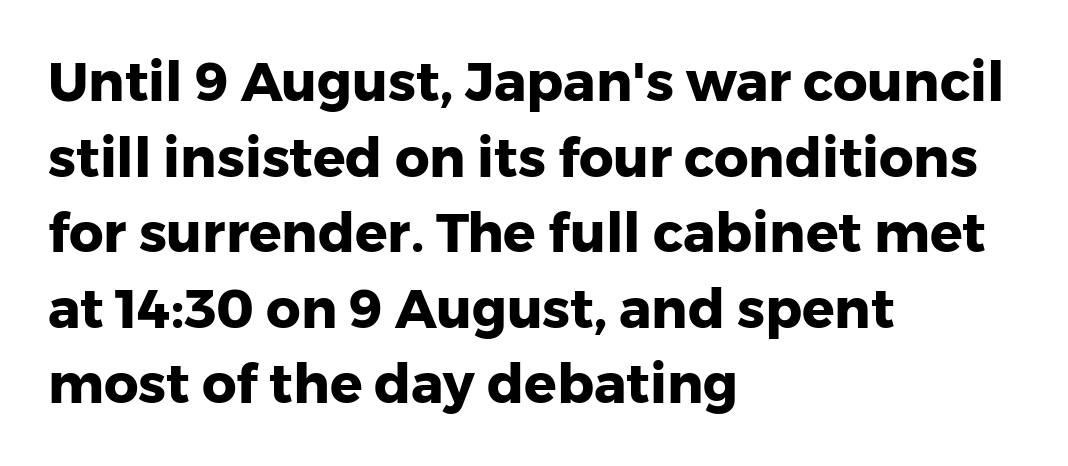
{"serif": "no", "italic": "no", "bold": "yes", "weight": "heavy", "width": "normal", "stroke_contrast": "low", "x_height": "medium", "monospaced": "no", "underline": "no", "align": "left", "line_spacing": "normal", "line_spacing_ratio": 1.4, "letter_spacing": "normal", "letter_spacing_em": 0.0, "glyph_px": 54}
